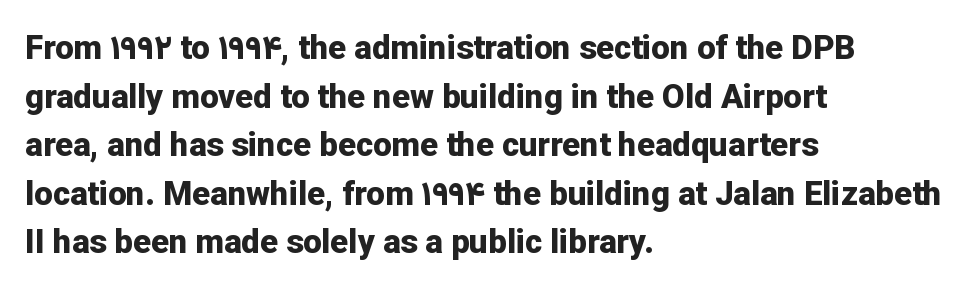
The image shows 33 px bold sans-serif type, upright; set left-aligned, normal line spacing (1.47x), normal letter spacing, not underlined; low stroke contrast and a medium x-height.
